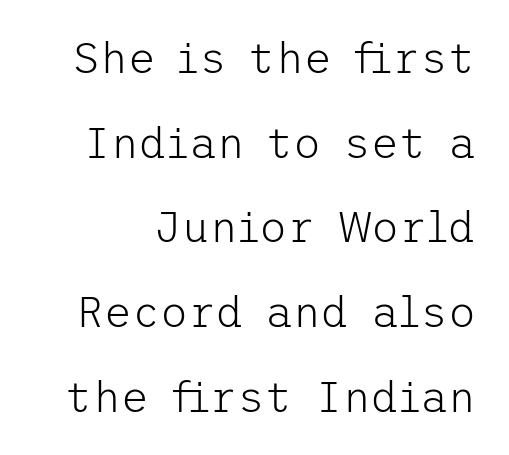
{"serif": "no", "italic": "no", "bold": "no", "weight": "light", "width": "normal", "stroke_contrast": "low", "x_height": "medium", "underline": "no", "line_spacing": "loose", "line_spacing_ratio": 1.97, "letter_spacing": "normal", "letter_spacing_em": 0.0, "glyph_px": 43}
